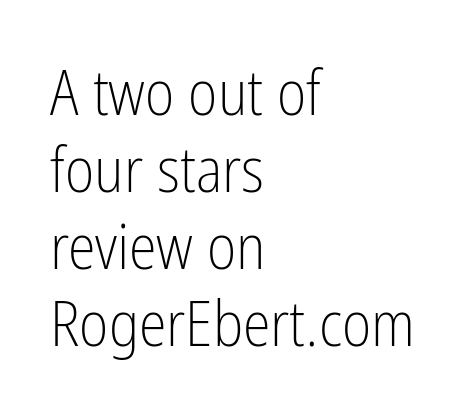
The image shows 63 px light, condensed sans-serif type, upright; set left-aligned, line spacing 1.22x, normal letter spacing, not underlined; low stroke contrast and a medium x-height.
